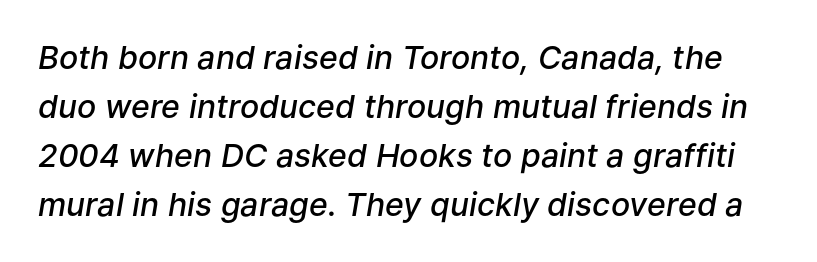
Strokes here are thickened, but only to semibold level. The letters sit at their default tracking, neither squeezed nor spread. Style check: oblique. Do the characters align in a grid? No, the font is proportional. The zone under the glyphs is completely vacant.
